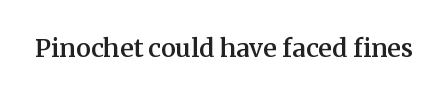
{"italic": "no", "bold": "semi", "underline": "no", "letter_spacing": "normal", "letter_spacing_em": 0.0, "glyph_px": 25}
